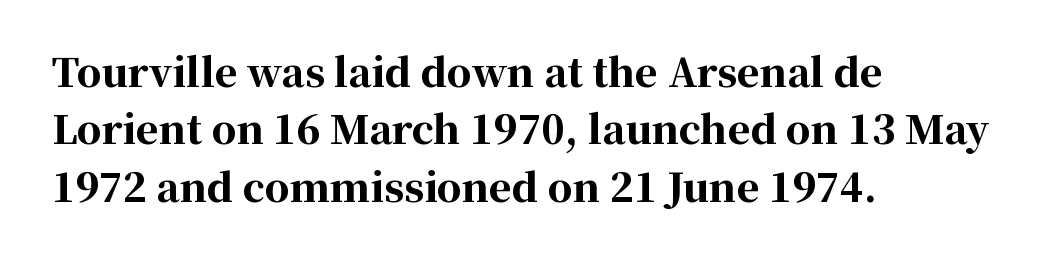
The rendering anchors every line to the left-hand side. Do the characters align in a grid? No, the font is proportional. The type sits square on the baseline with zero lean. The zone under the glyphs is completely vacant.
